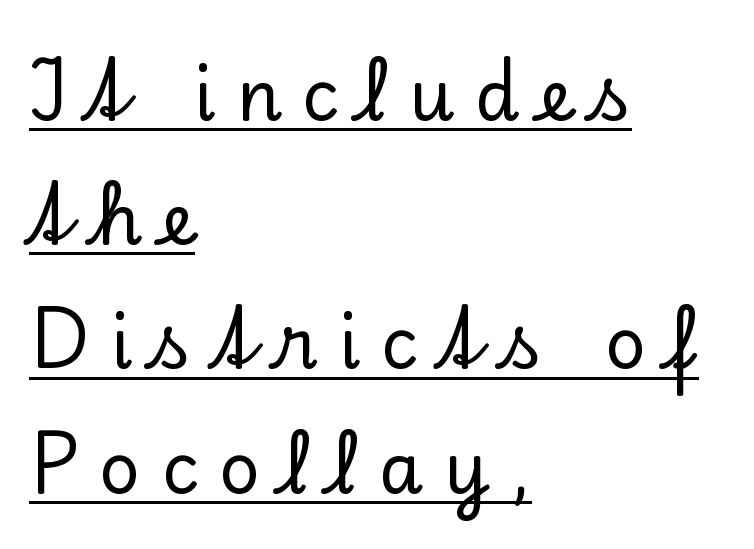
{"italic": "no", "width": "normal", "stroke_contrast": "low", "x_height": "small", "monospaced": "no", "underline": "yes", "align": "left", "line_spacing_ratio": 1.75, "letter_spacing": "wide", "letter_spacing_em": 0.29, "glyph_px": 71}
